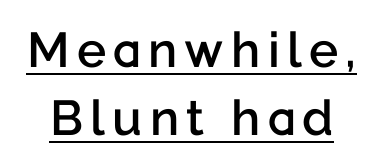
{"serif": "no", "italic": "no", "bold": "semi", "weight": "semibold", "width": "normal", "stroke_contrast": "low", "x_height": "medium", "monospaced": "no", "underline": "yes", "line_spacing": "normal", "line_spacing_ratio": 1.38, "glyph_px": 49}
